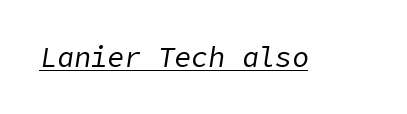
The image shows 28 px regular-weight type, italic (leaning right); set normal letter spacing, underlined; low stroke contrast and a medium x-height.
